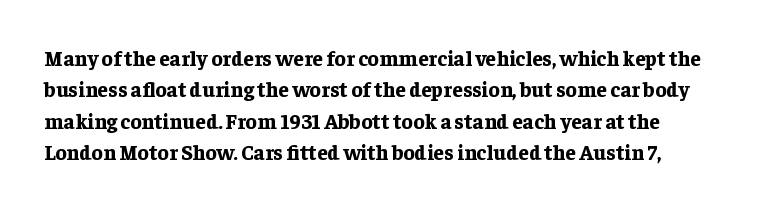
These lines keep a tight, regular rhythm from letter to letter. The type sits square on the baseline with zero lean. The string is rendered with underlining switched off. Every letter is thick-stroked: bold, no question.
